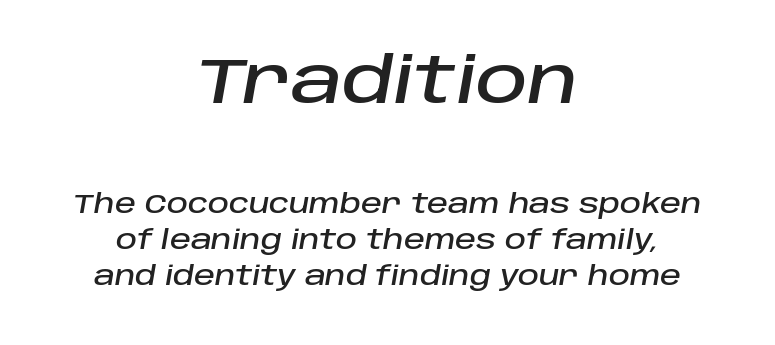
The image shows 64 px text type, italic (leaning right); set centered, normal line spacing (1.39x), normal letter spacing, not underlined; the first (top) block is 2.46x larger; low stroke contrast and a large x-height.
